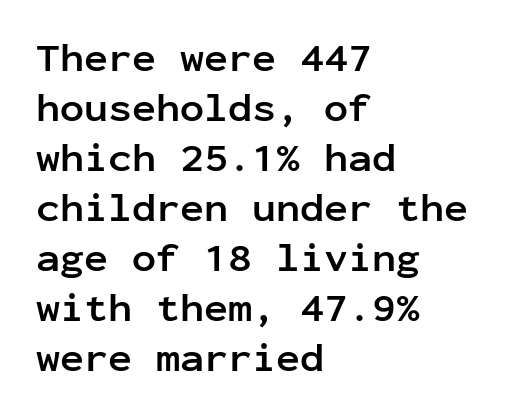
{"serif": "no", "italic": "no", "bold": "yes", "weight": "semibold", "width": "normal", "stroke_contrast": "low", "x_height": "medium", "monospaced": "yes", "underline": "no", "align": "left", "line_spacing": "normal", "line_spacing_ratio": 1.25, "letter_spacing": "normal", "letter_spacing_em": 0.0, "glyph_px": 40}
